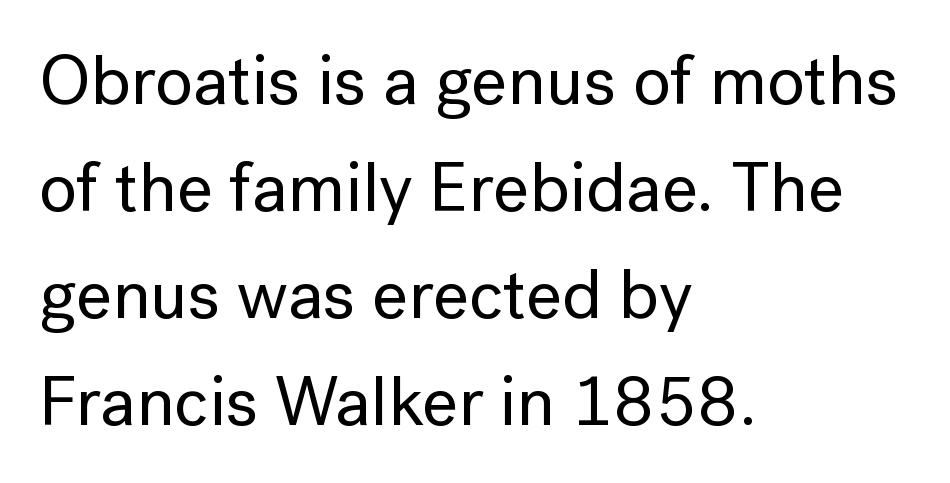
Horizontally, the lines are justified to the leading edge only. Clear beneath every line of the passage. Italic? Not at all — the glyphs are vertical. What's the leading like? Ordinary, nothing unusual. Characters follow at the spacing the type designer built in. The typeface chosen for these lines omits serifs.
